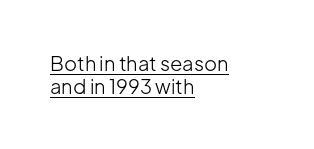
The image shows 20 px text type, upright; set left-aligned, tight line spacing (1.14x), normal letter spacing, underlined.
